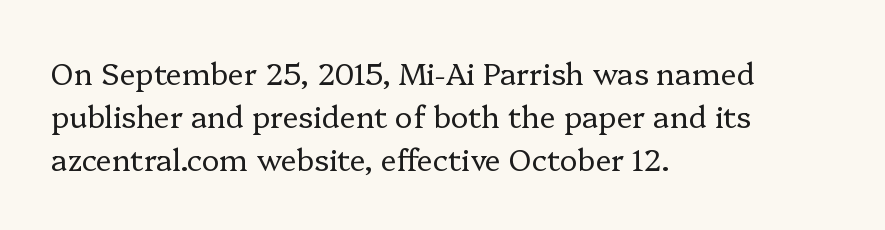
{"serif": "yes", "italic": "no", "bold": "no", "weight": "regular", "width": "normal", "stroke_contrast": "low", "x_height": "medium", "monospaced": "no", "underline": "no", "align": "left", "line_spacing": "normal", "line_spacing_ratio": 1.43, "letter_spacing": "normal", "letter_spacing_em": 0.0, "glyph_px": 30}
